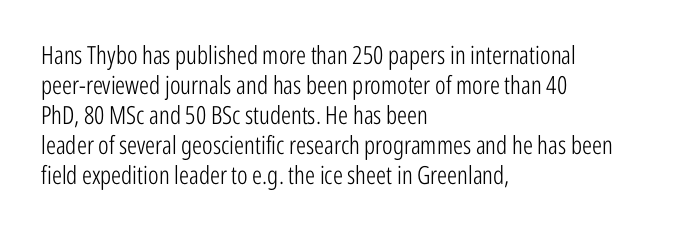
Stem width sits at or under what a default text font uses. Rendered with straight, roman letterforms. In CSS terms this would be text-align: left. Is the letter spacing exaggerated? No — it looks like the ordinary default.
